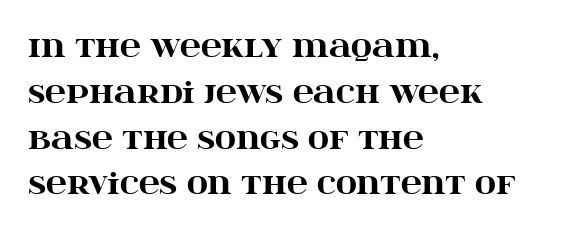
The face used here is rendered with its standard letterfit. Chunky letters — that's bold for sure. Underlining? Definitely not there. The ragged edge is on the right, which tells us the setting is flush left. Looks like regular typesetting: each glyph gets only the width it needs.
